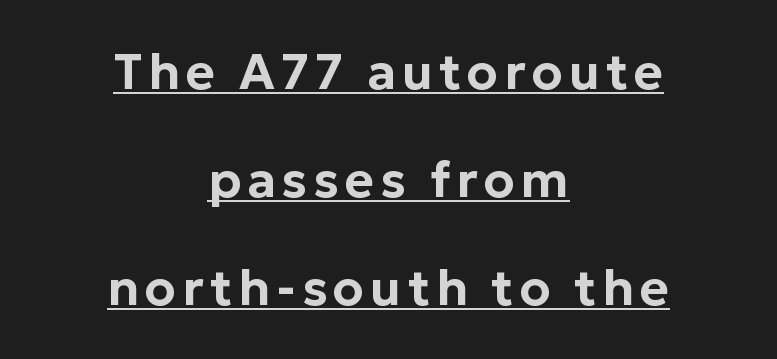
{"serif": "no", "italic": "no", "width": "normal", "stroke_contrast": "low", "x_height": "medium", "monospaced": "no", "underline": "yes", "align": "center", "line_spacing": "loose", "line_spacing_ratio": 2.16, "glyph_px": 50}
